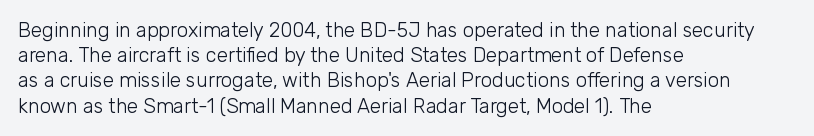
{"italic": "no", "bold": "no", "underline": "no", "align": "left", "line_spacing": "normal", "line_spacing_ratio": 1.26, "letter_spacing": "normal", "letter_spacing_em": 0.0, "glyph_px": 20}
